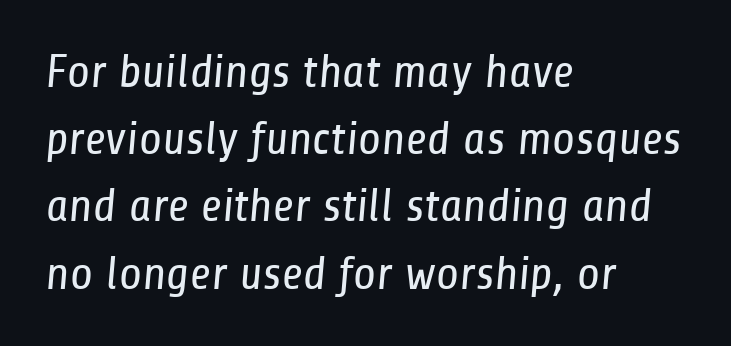
{"serif": "no", "bold": "no", "weight": "regular", "width": "condensed", "stroke_contrast": "low", "x_height": "medium", "monospaced": "no", "underline": "no", "align": "left", "line_spacing": "normal", "line_spacing_ratio": 1.43, "letter_spacing": "normal", "letter_spacing_em": 0.0, "glyph_px": 47}
